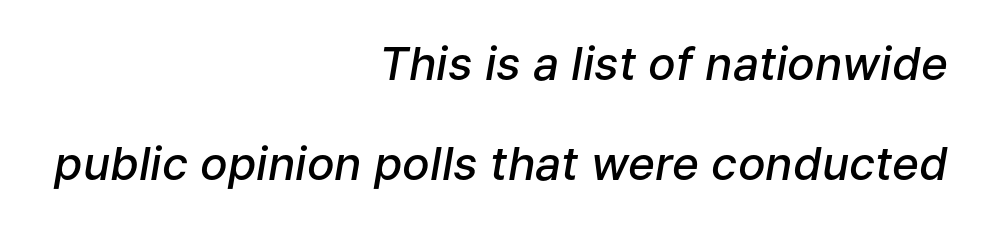
{"italic": "yes", "lean": "right", "slant_degrees": 9, "bold": "semi", "weight": "semibold", "width": "normal", "stroke_contrast": "low", "x_height": "medium", "monospaced": "no", "underline": "no", "align": "right", "line_spacing": "loose", "line_spacing_ratio": 2.18, "letter_spacing": "normal", "letter_spacing_em": 0.0, "glyph_px": 46}
